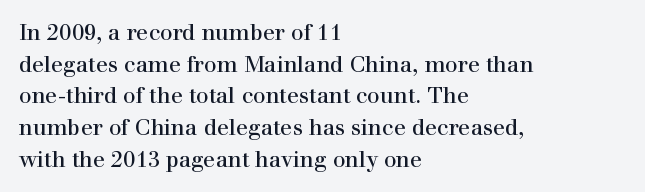
Ordinary non-slanted type is in use. Whoever set this chose a conventional vertical rhythm. Nothing unusual about the tracking: characters are spaced as the font intends. Every row of glyphs begins at an identical x-position on the left.
